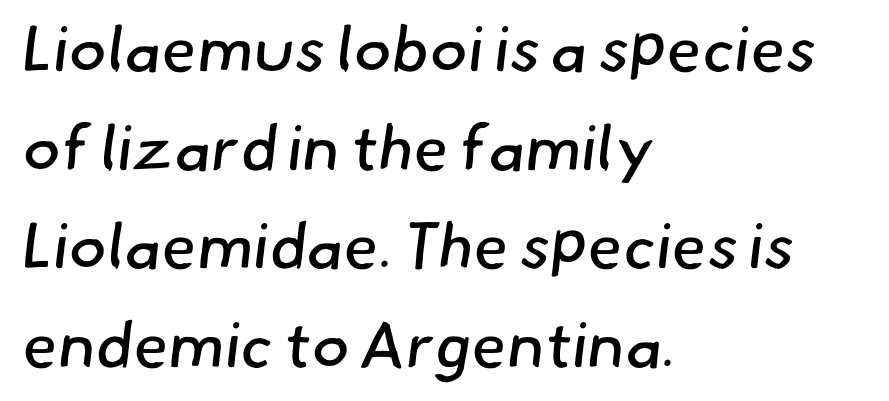
{"serif": "no", "bold": "no", "weight": "regular", "width": "normal", "stroke_contrast": "low", "x_height": "small", "monospaced": "no", "underline": "no", "align": "left", "line_spacing": "normal", "line_spacing_ratio": 1.54, "letter_spacing": "normal", "letter_spacing_em": 0.0, "glyph_px": 64}
